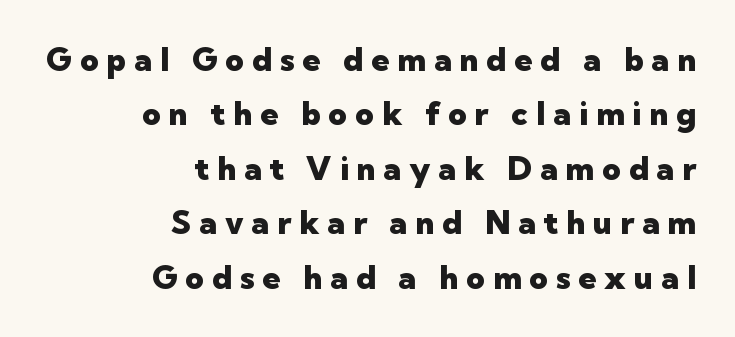
{"serif": "no", "italic": "no", "bold": "yes", "weight": "heavy", "width": "normal", "stroke_contrast": "low", "x_height": "medium", "monospaced": "no", "underline": "no", "align": "right", "line_spacing": "normal", "line_spacing_ratio": 1.7, "letter_spacing": "wide", "letter_spacing_em": 0.25, "glyph_px": 32}
